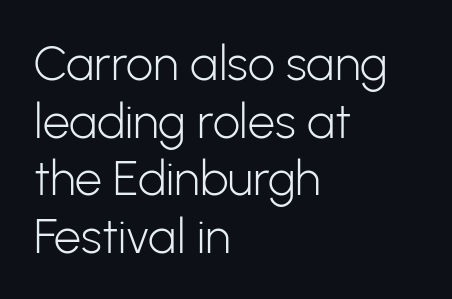
The image shows 48 px light sans-serif type, upright; set left-aligned, line spacing 1.2x, normal letter spacing, not underlined; low stroke contrast and a medium x-height.
